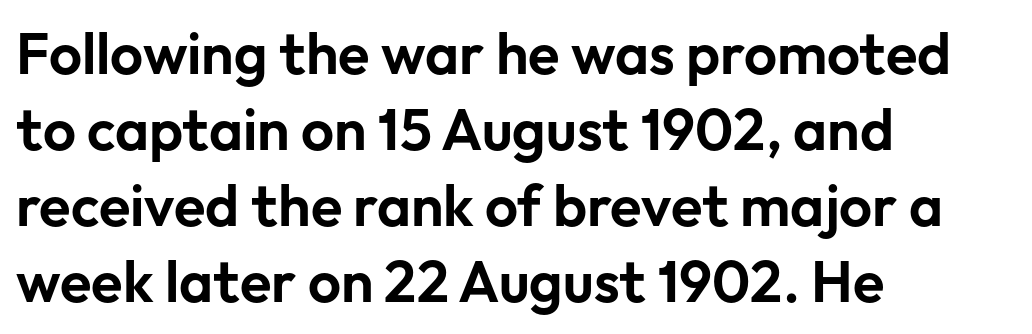
Q: Is the text italic (slanted)? A: No, it is upright.
Q: Is the typeface a serif or a sans-serif typeface? A: Sans-serif.
Q: Is the text underlined? A: No.
Q: How is the paragraph aligned? A: Left-aligned.
Q: Is the spacing between letters normal or unusually wide? A: Normal.
Q: Is the spacing between lines tight, normal or loose? A: Normal.
Q: Width (condensed, normal, or wide)? A: Normal.
Q: Stroke contrast? A: Low.
Q: x-height? A: Medium.
Q: Monospaced? A: No.
